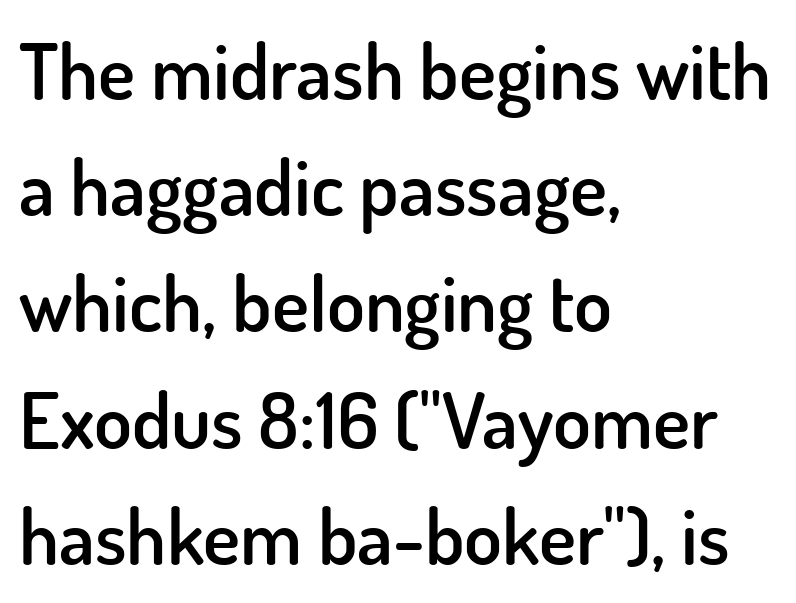
Q: Is the text bold? A: Semi-bold.
Q: Is the text italic (slanted)? A: No, it is upright.
Q: Is the typeface a serif or a sans-serif typeface? A: Sans-serif.
Q: Is the text underlined? A: No.
Q: How is the paragraph aligned? A: Left-aligned.
Q: Is the spacing between letters normal or unusually wide? A: Normal.
Q: Is the spacing between lines tight, normal or loose? A: Normal.
Q: Width (condensed, normal, or wide)? A: Normal.
Q: Stroke contrast? A: Low.
Q: x-height? A: Small.
Q: Monospaced? A: No.
